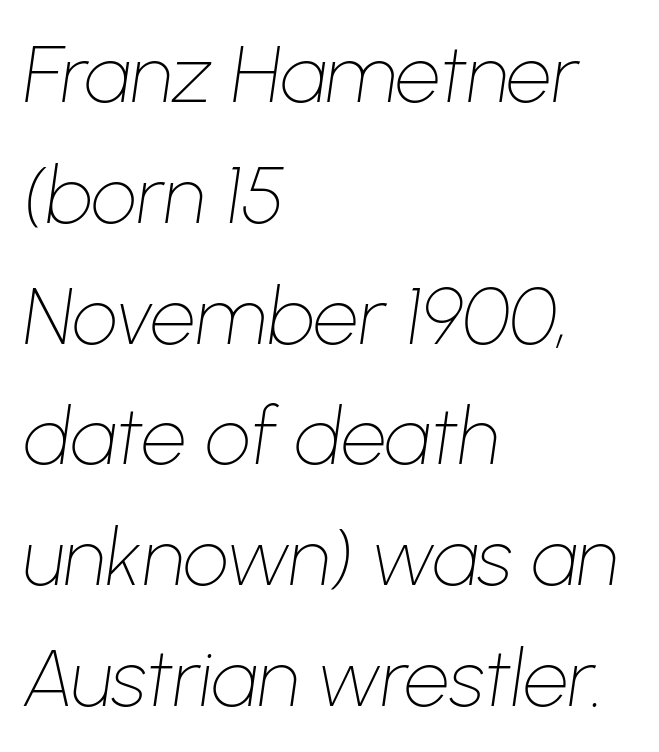
Q: Is the text bold? A: No.
Q: Is the text italic (slanted)? A: Yes, it leans right by about 8 degrees.
Q: Is the text underlined? A: No.
Q: How is the paragraph aligned? A: Left-aligned.
Q: Is the spacing between letters normal or unusually wide? A: Normal.
Q: Is the spacing between lines tight, normal or loose? A: Normal.
Q: Width (condensed, normal, or wide)? A: Normal.
Q: Stroke contrast? A: Low.
Q: x-height? A: Medium.
Q: Monospaced? A: No.
